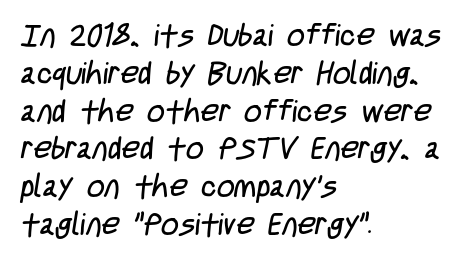
The image shows 31 px regular-weight, condensed sans-serif type; set left-aligned, line spacing 1.22x, normal letter spacing, not underlined; low stroke contrast and a large x-height.
